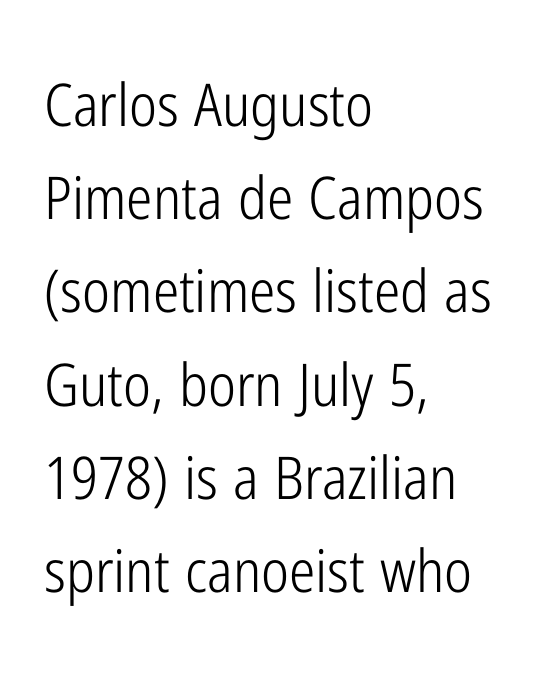
{"serif": "no", "italic": "no", "bold": "no", "weight": "light", "width": "condensed", "stroke_contrast": "low", "x_height": "medium", "monospaced": "no", "underline": "no", "align": "left", "line_spacing": "normal", "line_spacing_ratio": 1.58, "letter_spacing": "normal", "letter_spacing_em": 0.0, "glyph_px": 59}
